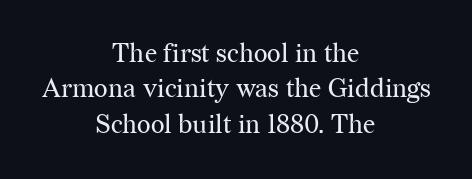
Q: Is the text bold? A: No.
Q: Is the text italic (slanted)? A: No, it is upright.
Q: Is the text underlined? A: No.
Q: How is the paragraph aligned? A: Centered.
Q: Is the spacing between letters normal or unusually wide? A: Normal.
Q: Is the spacing between lines tight, normal or loose? A: Normal.
